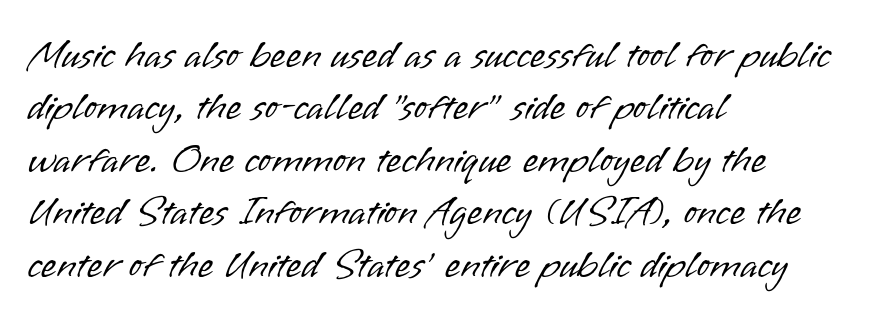
The image shows 40 px light sans-serif type; set left-aligned, normal line spacing (1.31x), normal letter spacing, not underlined; low stroke contrast and a small x-height.
